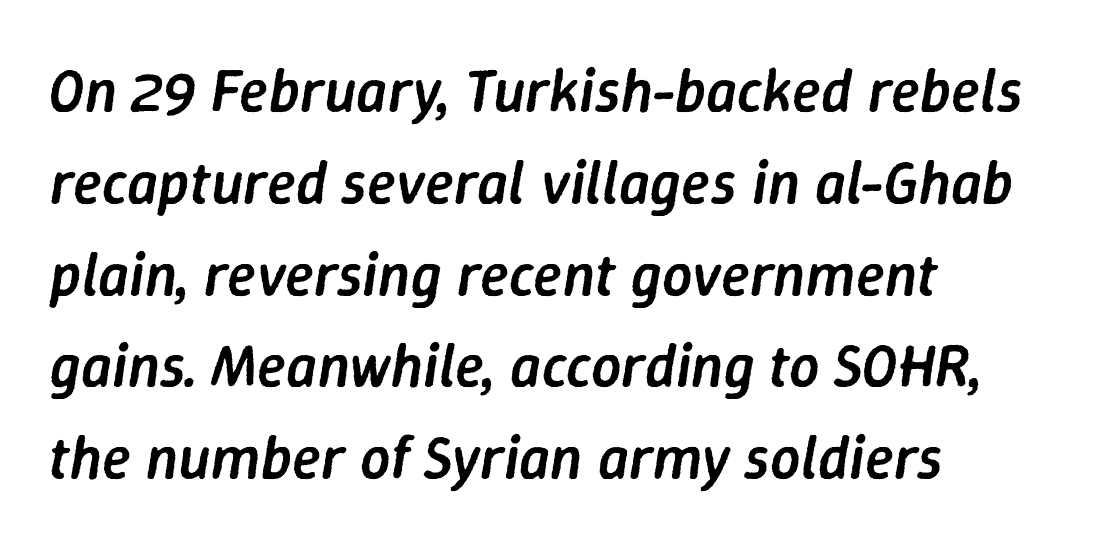
The image shows 60 px semibold type, italic (leaning right); set left-aligned, normal line spacing (1.53x), normal letter spacing, not underlined; low stroke contrast and a medium x-height.
